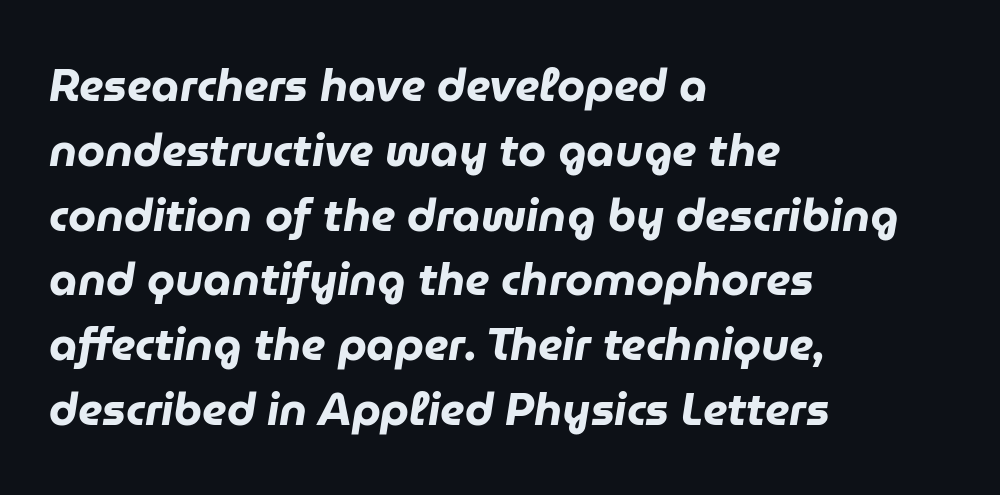
The text carries the slant typical of an italic or oblique font. Is the letter spacing exaggerated? No — it looks like the ordinary default. The strokes are fattened all the way to bold. Varying glyph widths throughout — classic text-font behaviour. The words here are not underlined.
